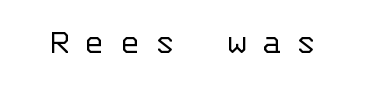
The image shows 38 px light sans-serif type, upright, monospaced; set unusually wide letter spacing (+0.39 em), not underlined; low stroke contrast and a large x-height.
